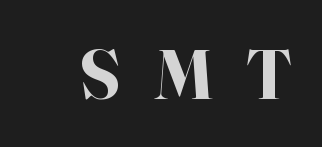
The horizontal fit of the characters is loose and conspicuously gappy. Heft: maximum for text — a bold. Each row of text sits above clean, open space. Are there feet on the stems? There are — it's a serif.
